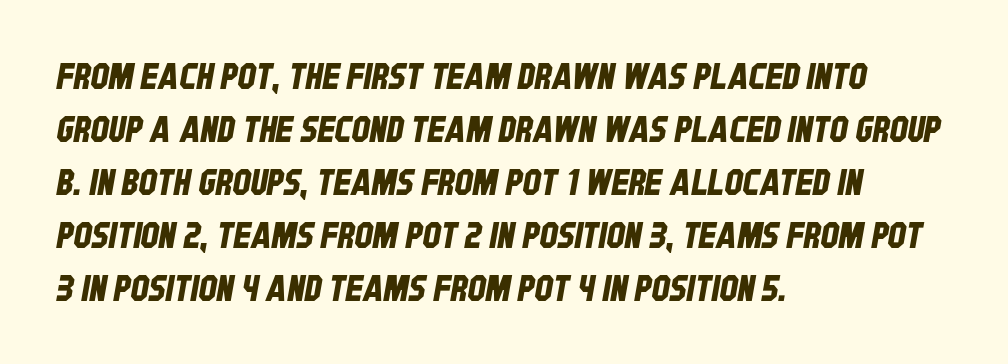
This rendering employs a face without finishing strokes, i.e., a sans-serif. You could not count columns in this text — the font is proportionally spaced. The paragraph has a hard left edge and a soft right edge. The letters sit at their default tracking, neither squeezed nor spread. Students, observe: this is what conventionally led text looks like. No word sits above an underline.
